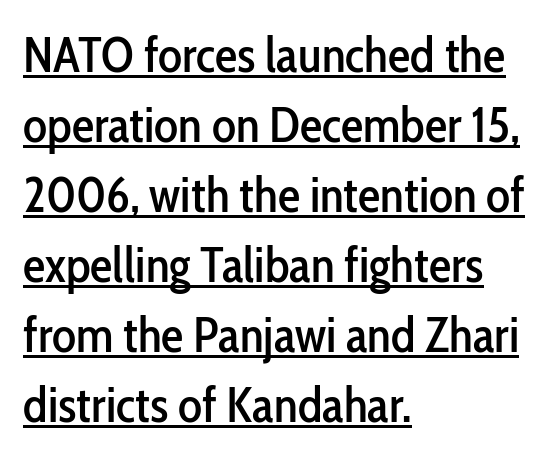
The image shows 50 px condensed sans-serif type, upright; set left-aligned, normal line spacing (1.4x), normal letter spacing, underlined; low stroke contrast and a medium x-height.
